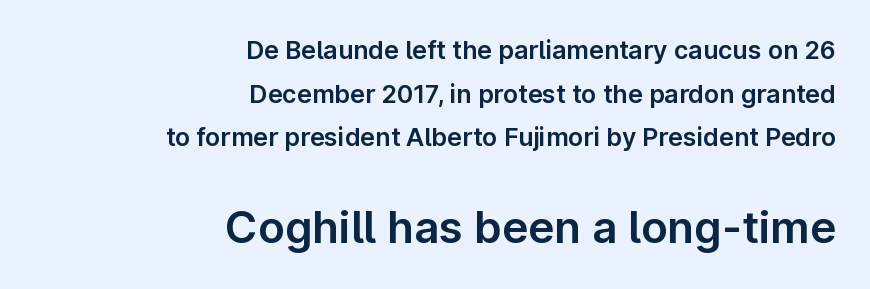
{"serif": "no", "italic": "no", "width": "normal", "stroke_contrast": "low", "x_height": "medium", "monospaced": "no", "underline": "no", "align": "right", "line_spacing_ratio": 1.75, "letter_spacing": "normal", "letter_spacing_em": 0.0, "larger_block": "second", "size_ratio": 1.76, "glyph_px": 44}
